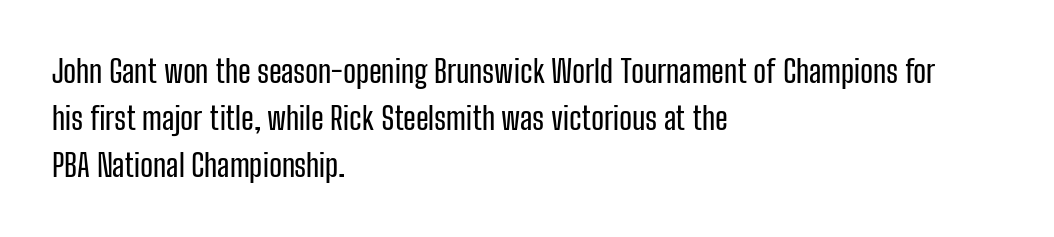
The rendering uses a moderate line-height, typical for paragraphs. Does the copy run flush right? No — it runs flush left. Does the lettering tilt? It doesn't — this is upright. Quick note: underline off.
